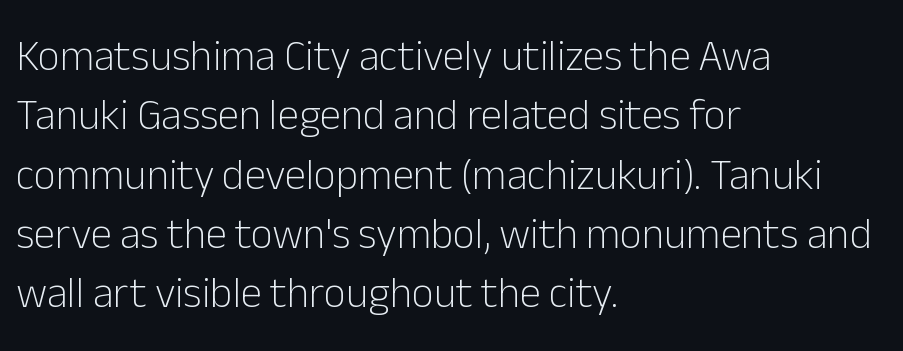
Q: Is the text bold? A: No.
Q: Is the text italic (slanted)? A: No, it is upright.
Q: Is the typeface a serif or a sans-serif typeface? A: Sans-serif.
Q: Is the text underlined? A: No.
Q: How is the paragraph aligned? A: Left-aligned.
Q: Is the spacing between letters normal or unusually wide? A: Normal.
Q: Is the spacing between lines tight, normal or loose? A: Normal.
Q: Width (condensed, normal, or wide)? A: Normal.
Q: Stroke contrast? A: Low.
Q: x-height? A: Medium.
Q: Monospaced? A: No.
